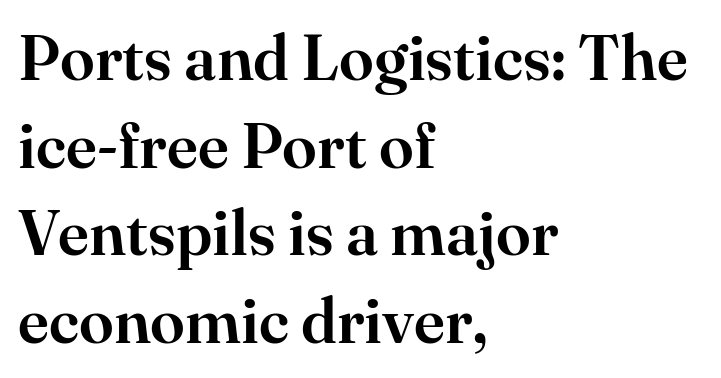
Compared with typical paragraphs, the rows here are spaced about the same. Each word holds together tightly as a unit, with standard inter-letter gaps. In terms of letterform style, serifs are clearly present. Typeset ragged right — the left edge is the straight one. The foot of each line stays bare and open. The typography opts for an upright posture over an oblique one.
